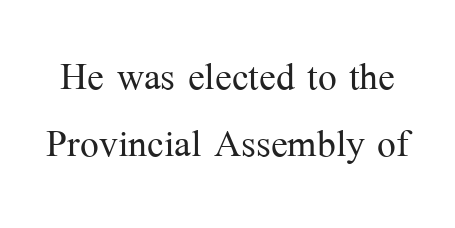
Has an underline been added? It has not. The type family on display is of the serif kind. The letters advance in unequal steps, a hallmark of proportional type. Each stroke keeps to a modest, everyday thickness or less. The block of text has a typical density, with ordinary space between rows. This sample uses an upright cut, with every glyph sitting square on the baseline.
